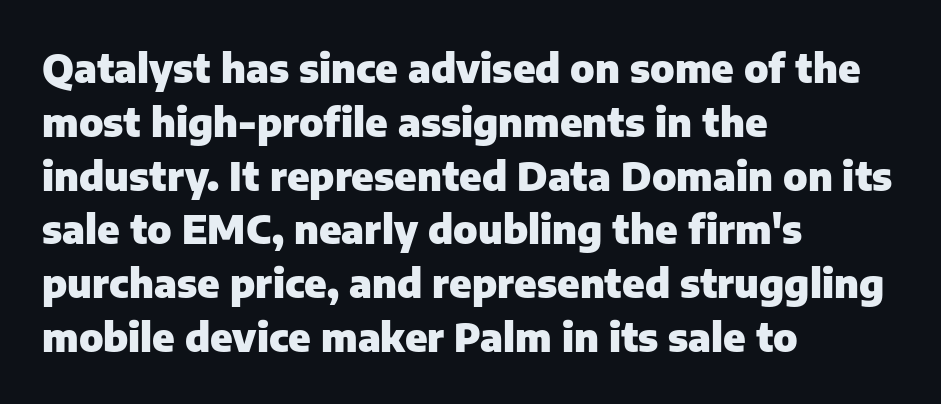
Q: Is the text bold? A: Yes.
Q: Is the text italic (slanted)? A: No, it is upright.
Q: Is the typeface a serif or a sans-serif typeface? A: Sans-serif.
Q: Is the text underlined? A: No.
Q: How is the paragraph aligned? A: Left-aligned.
Q: Is the spacing between letters normal or unusually wide? A: Normal.
Q: Is the spacing between lines tight, normal or loose? A: Normal.
Q: Width (condensed, normal, or wide)? A: Normal.
Q: Stroke contrast? A: Low.
Q: x-height? A: Medium.
Q: Monospaced? A: No.
